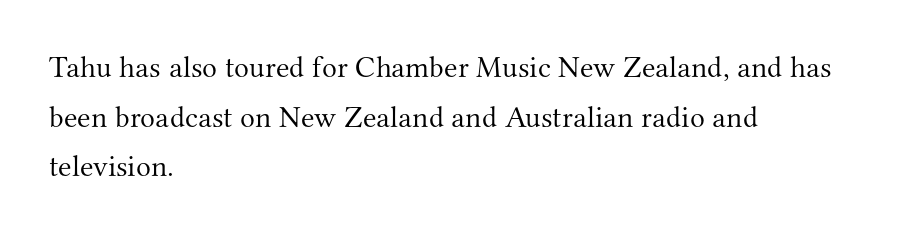
{"serif": "yes", "italic": "no", "bold": "no", "weight": "light", "width": "normal", "stroke_contrast": "medium", "x_height": "small", "monospaced": "no", "underline": "no", "align": "left", "line_spacing": "normal", "line_spacing_ratio": 1.6, "letter_spacing": "normal", "letter_spacing_em": 0.0, "glyph_px": 31}
